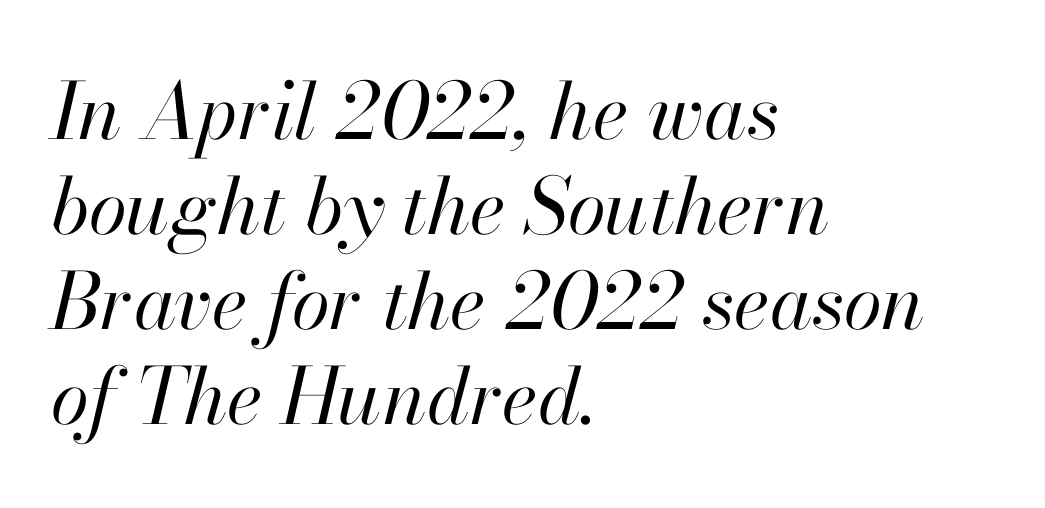
The rendering uses natural spacing where letterforms have individual widths. The gap between lines stays unmarked. Compared with a typical body face, this is equally light or lighter still. The axis of the letterforms is tilted away from vertical. In terms of letterspacing, this is plain default setting. The typesetter chose a ragged-right arrangement here.
